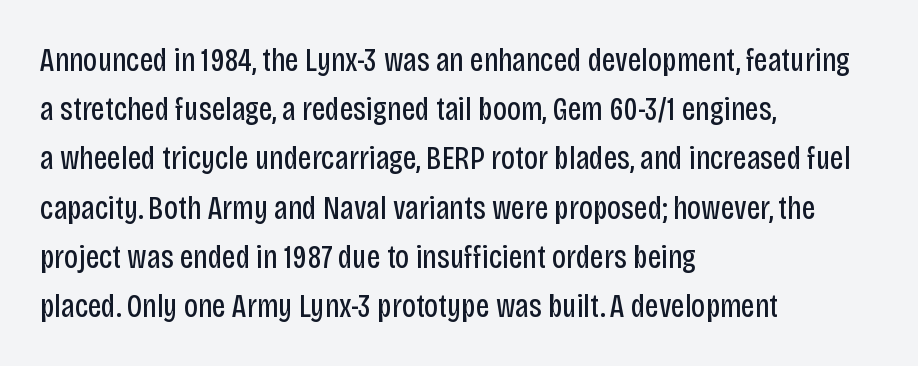
{"serif": "no", "italic": "no", "bold": "no", "weight": "regular", "width": "condensed", "stroke_contrast": "low", "x_height": "large", "monospaced": "no", "underline": "no", "align": "left", "line_spacing": "normal", "line_spacing_ratio": 1.49, "letter_spacing": "normal", "letter_spacing_em": 0.0, "glyph_px": 33}
